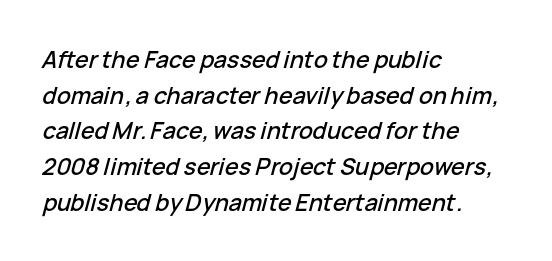
Q: Is the text italic (slanted)? A: Yes, it leans right by about 15 degrees.
Q: Is the text underlined? A: No.
Q: How is the paragraph aligned? A: Left-aligned.
Q: Is the spacing between letters normal or unusually wide? A: Normal.
Q: Is the spacing between lines tight, normal or loose? A: Normal.
